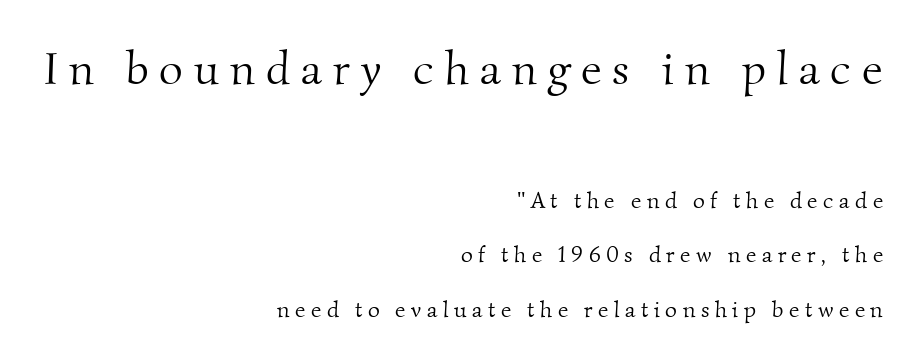
The block sitting higher on the canvas is the one with enlarged characters. Vertically, the passage feels expansive, rows floating well apart. Old-style or modern, the face here clearly has serifs. Weight class: somewhere from thin through regular. The passage shown is typed in a proportional face where columns would drift. Which margin do the lines hug? The right one — the left edge is uneven.
